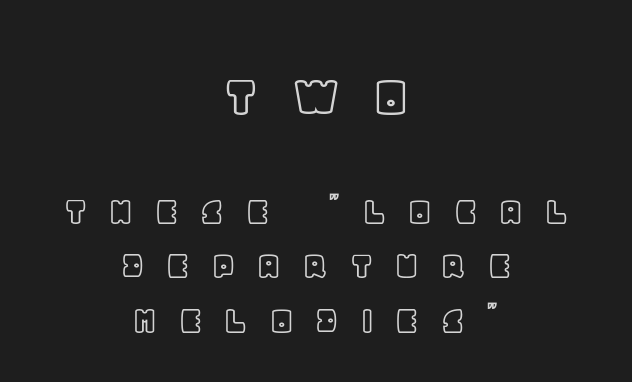
The image shows 61 px text type, upright; set centered, normal line spacing (1.33x), unusually wide letter spacing (+0.49 em), not underlined; the first (top) block is 1.49x larger; a large x-height.
